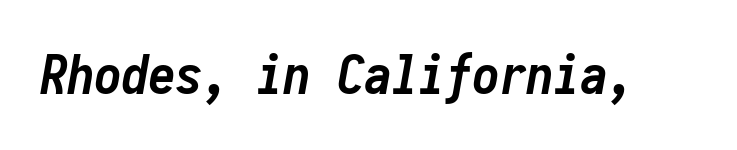
Q: Is the text bold? A: Yes.
Q: Is the text italic (slanted)? A: Yes, it leans right by about 10 degrees.
Q: Is the text underlined? A: No.
Q: Is the spacing between letters normal or unusually wide? A: Normal.
Q: Width (condensed, normal, or wide)? A: Condensed.
Q: Stroke contrast? A: Low.
Q: x-height? A: Medium.
Q: Monospaced? A: Yes.
